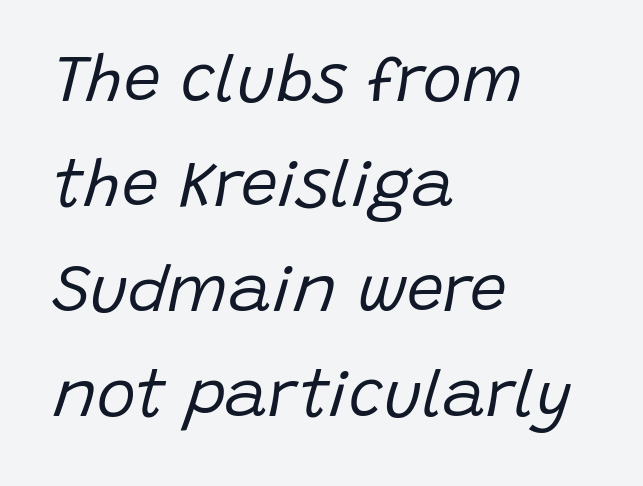
Each letter keeps its own natural width here, so spacing adapts to shape. Words float on clear page, feet unadorned. Casual observation: everything's shoved over to the left. A light-to-regular cut is what we see here. The passage shown has conventional tracking throughout. Line spacing here is normal.
